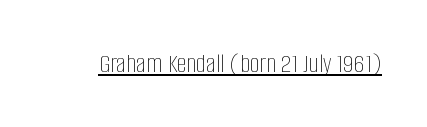
{"italic": "no", "bold": "no", "weight": "thin", "width": "condensed", "stroke_contrast": "low", "x_height": "large", "monospaced": "no", "underline": "yes", "letter_spacing": "normal", "letter_spacing_em": 0.0, "glyph_px": 28}
